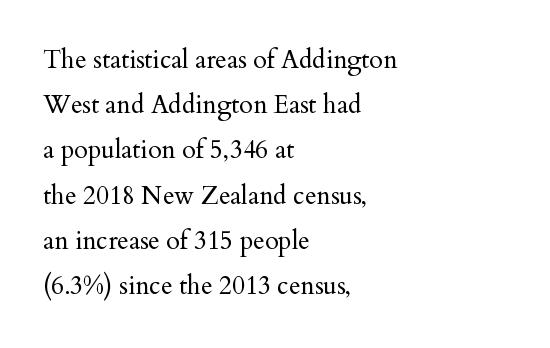
Q: Is the text bold? A: No.
Q: Is the text italic (slanted)? A: No, it is upright.
Q: Is the text underlined? A: No.
Q: How is the paragraph aligned? A: Left-aligned.
Q: Is the spacing between letters normal or unusually wide? A: Normal.
